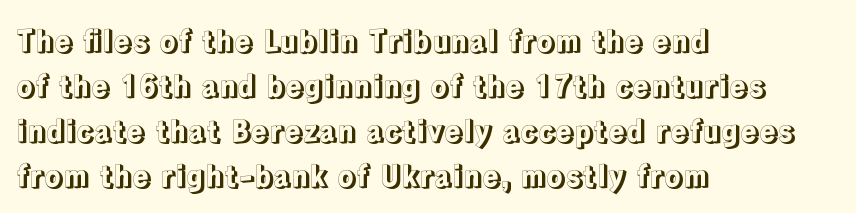
Each word holds together tightly as a unit, with standard inter-letter gaps. Is there much room between lines? A standard amount, neither cramped nor airy. Reading down the block, your eye returns to a fixed left position each line. Do the characters align in a grid? No, the font is proportional. Descenders hang freely into open space. Every character sits straight up, as roman type does.
